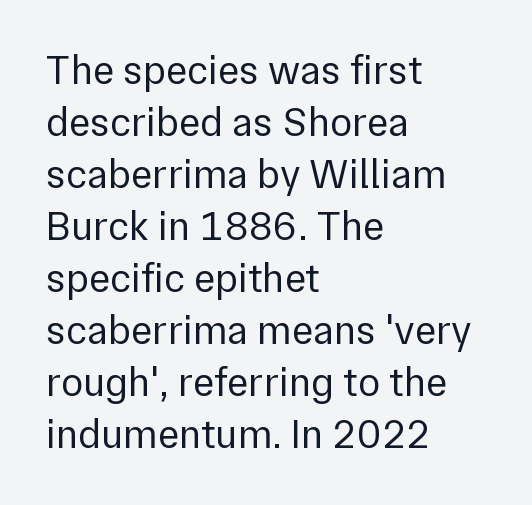
{"serif": "no", "italic": "no", "bold": "no", "weight": "regular", "width": "normal", "stroke_contrast": "low", "x_height": "medium", "monospaced": "no", "underline": "no", "align": "left", "line_spacing": "normal", "line_spacing_ratio": 1.27, "letter_spacing": "normal", "letter_spacing_em": 0.0, "glyph_px": 41}
